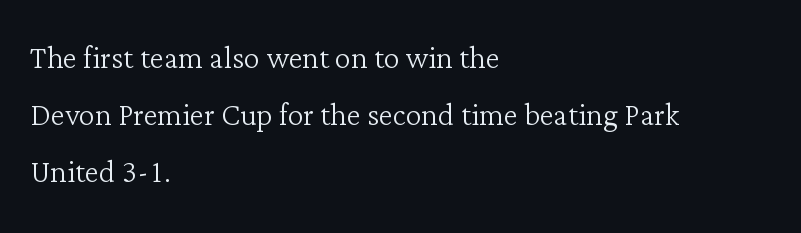
Q: Is the text bold? A: No.
Q: Is the text italic (slanted)? A: No, it is upright.
Q: Is the typeface a serif or a sans-serif typeface? A: Serif.
Q: Is the text underlined? A: No.
Q: How is the paragraph aligned? A: Left-aligned.
Q: Is the spacing between letters normal or unusually wide? A: Normal.
Q: Is the spacing between lines tight, normal or loose? A: Normal.
Q: Width (condensed, normal, or wide)? A: Normal.
Q: Stroke contrast? A: Low.
Q: x-height? A: Medium.
Q: Monospaced? A: No.
